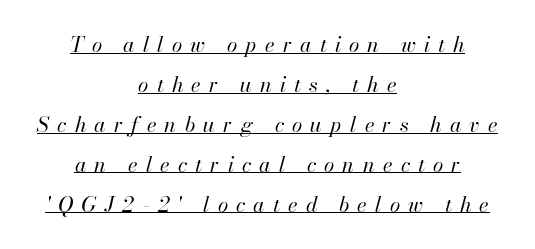
The image shows 21 px text type, italic (leaning right); set centered, loose line spacing (1.9x), unusually wide letter spacing (+0.39 em), underlined.
